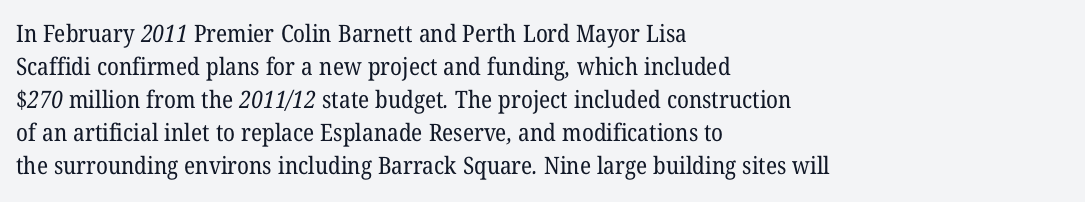
{"bold": "no", "underline": "no", "align": "left", "line_spacing": "normal", "line_spacing_ratio": 1.37, "letter_spacing": "normal", "letter_spacing_em": 0.0, "glyph_px": 24}
